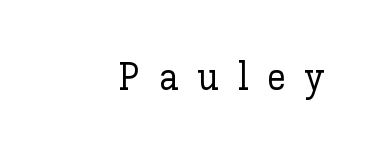
Q: Is the text italic (slanted)? A: No, it is upright.
Q: Is the text underlined? A: No.
Q: Is the spacing between letters normal or unusually wide? A: Unusually wide.
Q: Width (condensed, normal, or wide)? A: Normal.
Q: Stroke contrast? A: Low.
Q: x-height? A: Medium.
Q: Monospaced? A: No.
